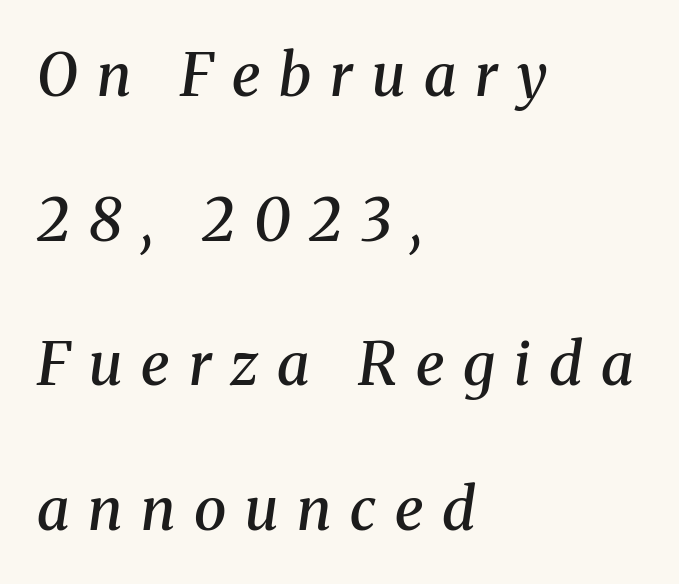
{"serif": "yes", "italic": "yes", "lean": "right", "slant_degrees": 8, "bold": "semi", "weight": "semibold", "width": "normal", "stroke_contrast": "medium", "x_height": "medium", "monospaced": "no", "underline": "no", "align": "left", "line_spacing": "loose", "line_spacing_ratio": 2.45, "letter_spacing": "wide", "letter_spacing_em": 0.32, "glyph_px": 59}
